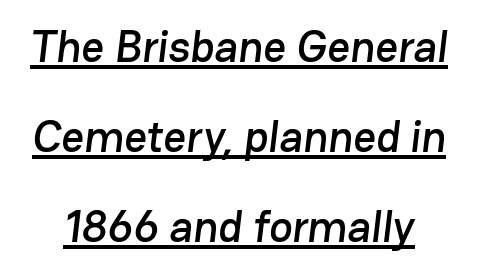
{"serif": "no", "width": "normal", "stroke_contrast": "low", "x_height": "medium", "monospaced": "no", "underline": "yes", "line_spacing": "loose", "line_spacing_ratio": 2.04, "letter_spacing": "normal", "letter_spacing_em": 0.0, "glyph_px": 44}
